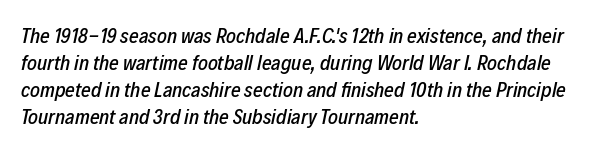
Check under the words: just untouched page. Regarding leading, the lines here are spaced in the standard way. Line beginnings align vertically; line endings do not. How are the letters spaced? Ordinarily, with no added tracking.
